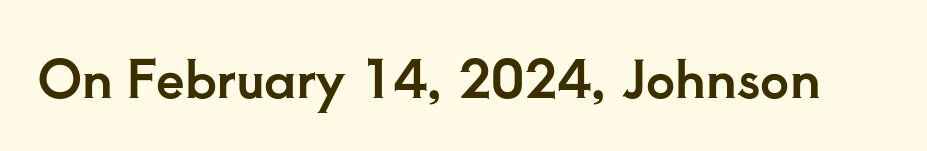
The image shows 51 px serif type, upright; set normal letter spacing, not underlined; low stroke contrast and a small x-height.
